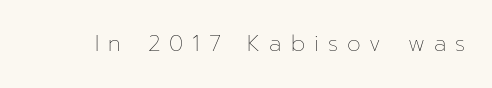
Q: Is the text bold? A: No.
Q: Is the text italic (slanted)? A: No, it is upright.
Q: Is the text underlined? A: No.
Q: Is the spacing between letters normal or unusually wide? A: Unusually wide.
